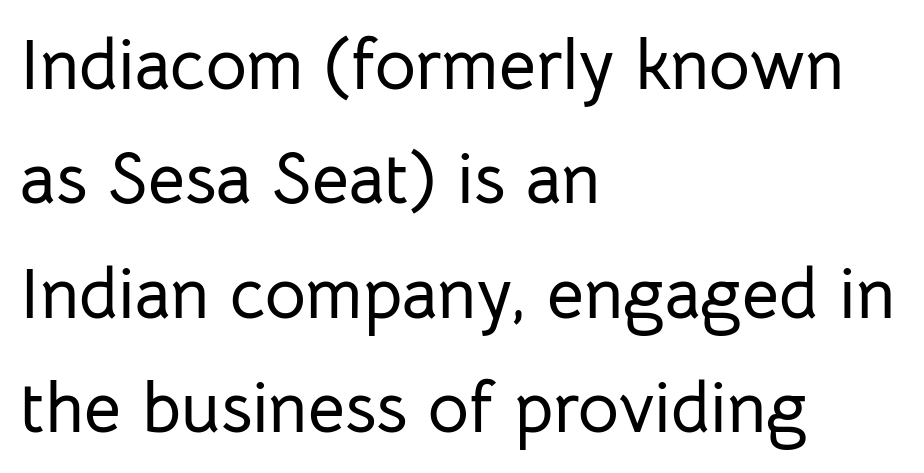
The image shows 71 px sans-serif type, upright; set left-aligned, normal line spacing (1.61x), normal letter spacing, not underlined; low stroke contrast and a medium x-height.
